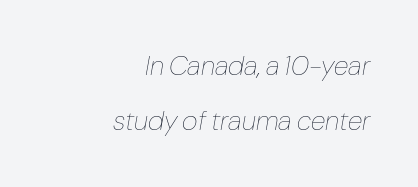
Q: Is the text bold? A: No.
Q: Is the text italic (slanted)? A: Yes, it leans right by about 10 degrees.
Q: Is the text underlined? A: No.
Q: How is the paragraph aligned? A: Right-aligned.
Q: Is the spacing between letters normal or unusually wide? A: Normal.
Q: Is the spacing between lines tight, normal or loose? A: Loose.
